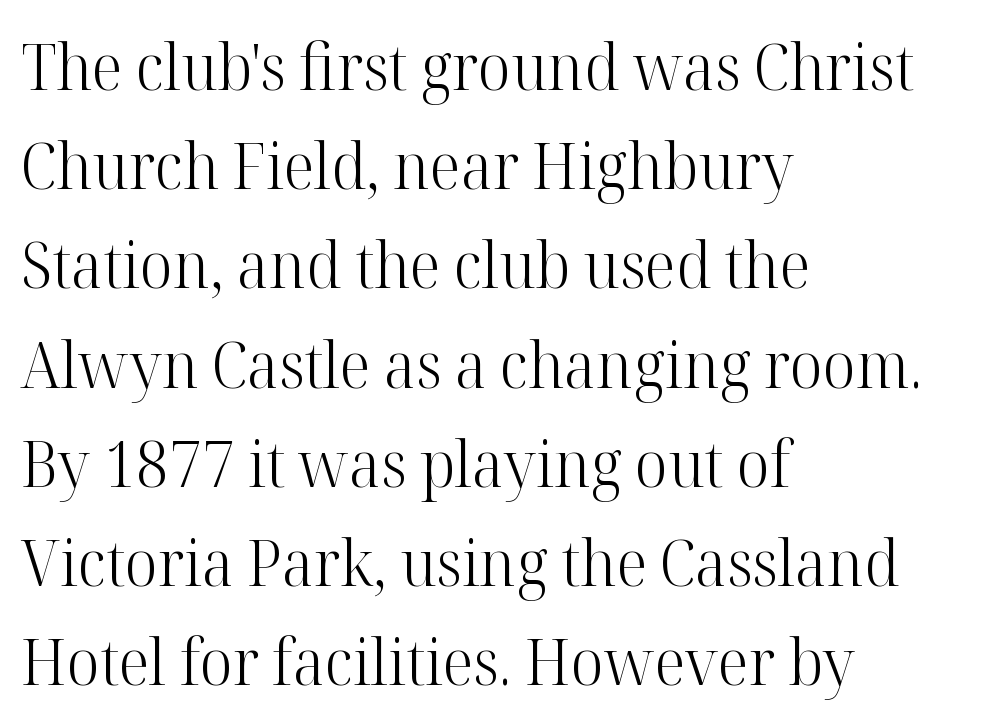
{"serif": "yes", "italic": "no", "bold": "no", "weight": "light", "width": "normal", "stroke_contrast": "high", "x_height": "medium", "monospaced": "no", "underline": "no", "align": "left", "line_spacing": "normal", "line_spacing_ratio": 1.55, "letter_spacing": "normal", "letter_spacing_em": 0.0, "glyph_px": 64}
